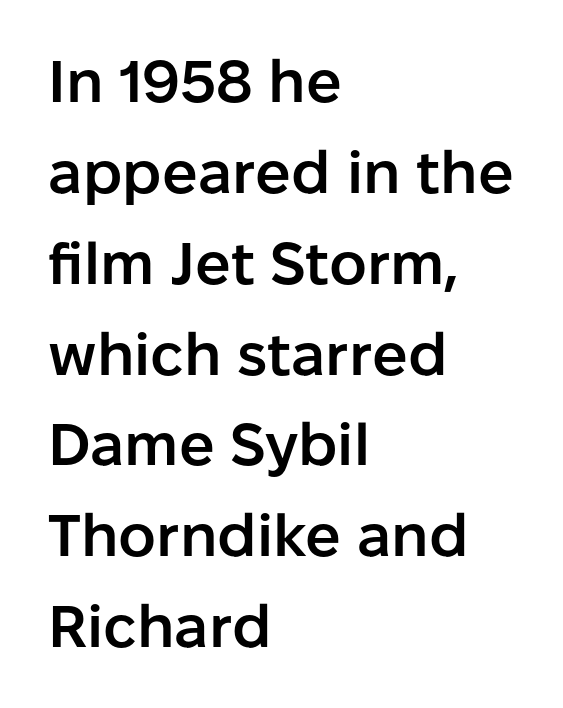
{"serif": "no", "italic": "no", "bold": "semi", "weight": "semibold", "width": "normal", "stroke_contrast": "low", "x_height": "medium", "monospaced": "no", "underline": "no", "align": "left", "line_spacing": "normal", "line_spacing_ratio": 1.54, "letter_spacing": "normal", "letter_spacing_em": 0.0, "glyph_px": 59}
